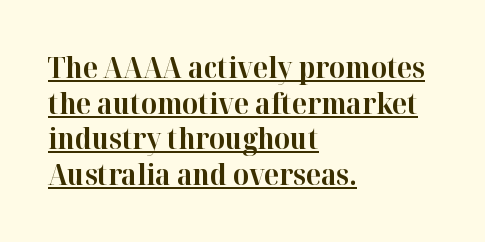
The space between consecutive lines is moderate. How heavy is the stroke? Heavy — this is a bold. The rendering keeps characters at their native spacing. Here the designer chose a conventional face with non-uniform glyph widths. A classic flush-left, rag-right setting is used for this passage.
